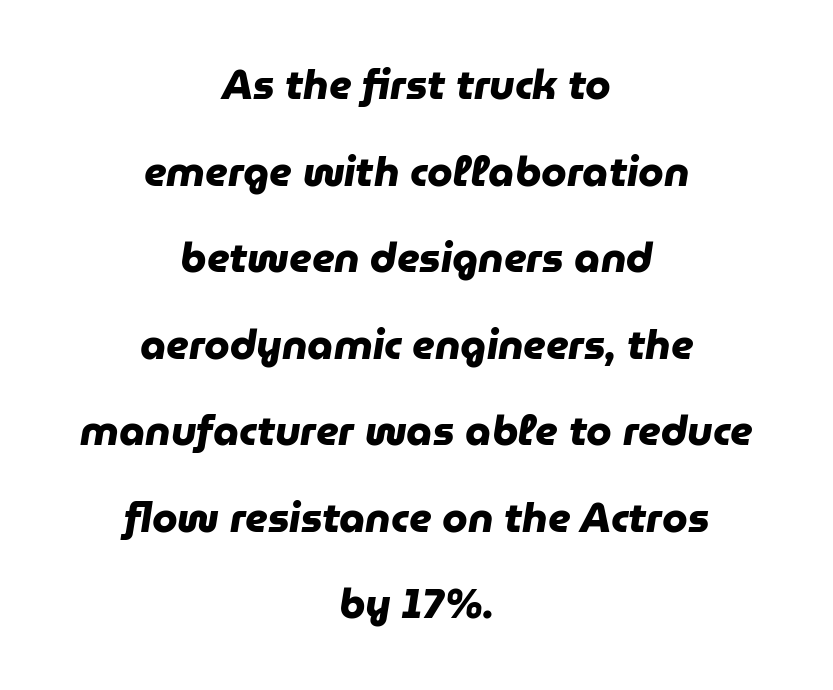
The image shows 41 px heavy sans-serif type; set centered, loose line spacing (2.11x), normal letter spacing, not underlined; low stroke contrast and a medium x-height.
